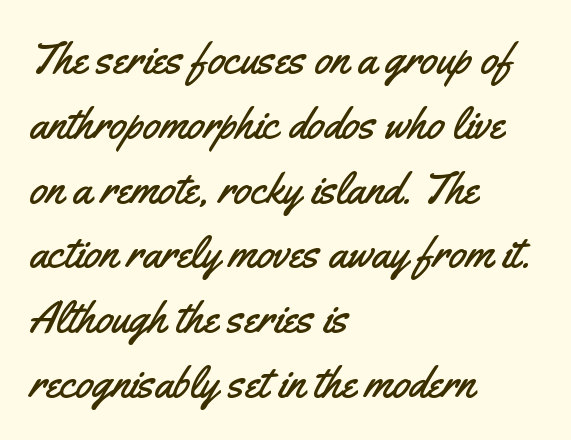
Q: Is the text italic (slanted)? A: Yes.
Q: Is the typeface a serif or a sans-serif typeface? A: Sans-serif.
Q: Is the text underlined? A: No.
Q: How is the paragraph aligned? A: Left-aligned.
Q: Is the spacing between letters normal or unusually wide? A: Normal.
Q: Is the spacing between lines tight, normal or loose? A: Normal.
Q: Width (condensed, normal, or wide)? A: Condensed.
Q: Stroke contrast? A: Medium.
Q: x-height? A: Small.
Q: Monospaced? A: No.
